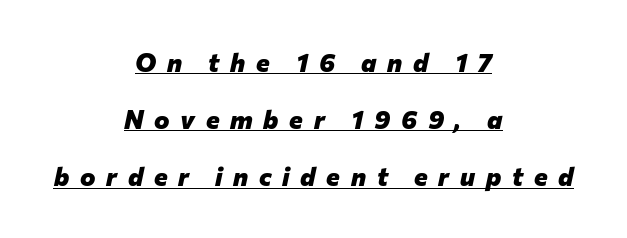
{"italic": "yes", "lean": "right", "slant_degrees": 12, "bold": "yes", "underline": "yes", "align": "center", "line_spacing": "loose", "line_spacing_ratio": 2.2, "letter_spacing": "wide", "letter_spacing_em": 0.41, "glyph_px": 26}
